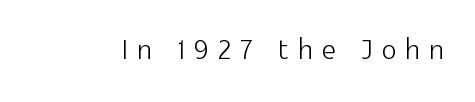
The image shows 39 px light sans-serif type, upright; set unusually wide letter spacing (+0.24 em), not underlined; a medium x-height.
